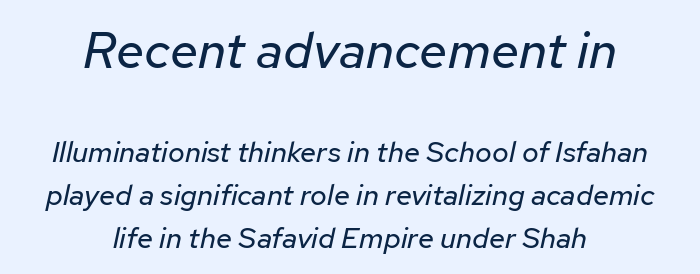
The image shows 51 px regular-weight type, italic (leaning right); set centered, normal line spacing (1.48x), normal letter spacing, not underlined; the first (top) block is 1.76x larger; low stroke contrast and a medium x-height.
